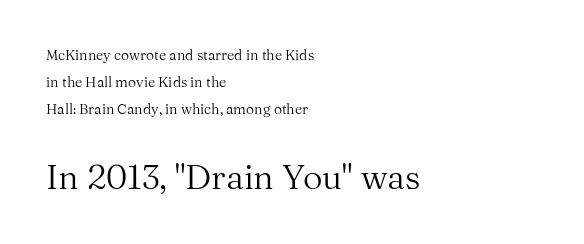
Compared with a centered layout, this one pins lines to the left instead. Does the lettering tilt? It doesn't — this is upright. Unlike a clean sans, this face finishes its strokes with serifs. Character widths vary here, with narrow letters taking less room than wide ones.
